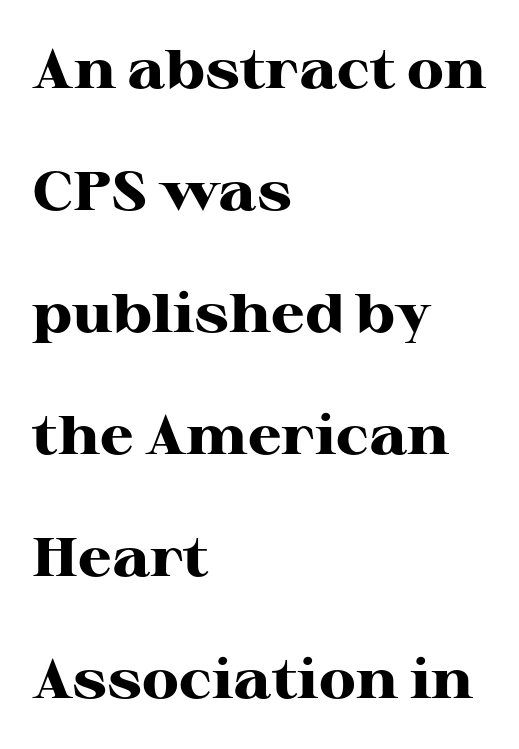
The image shows 54 px heavy, wide serif type, upright; set left-aligned, loose line spacing (2.26x), normal letter spacing, not underlined; high stroke contrast and a medium x-height.
